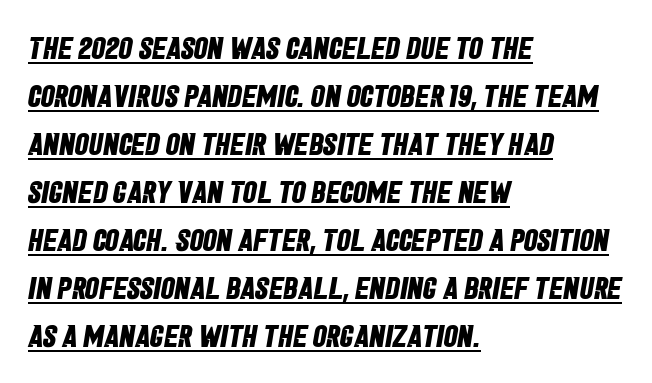
{"serif": "no", "bold": "yes", "weight": "bold", "width": "condensed", "stroke_contrast": "low", "x_height": "large", "monospaced": "no", "underline": "yes", "align": "left", "line_spacing": "normal", "line_spacing_ratio": 1.55, "letter_spacing": "normal", "letter_spacing_em": 0.0, "glyph_px": 31}
